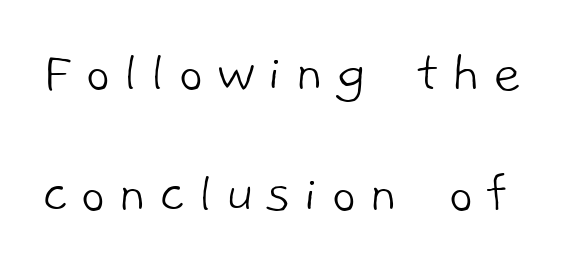
Q: Is the text bold? A: No.
Q: Is the typeface a serif or a sans-serif typeface? A: Sans-serif.
Q: Is the text underlined? A: No.
Q: Is the spacing between letters normal or unusually wide? A: Unusually wide.
Q: Is the spacing between lines tight, normal or loose? A: Loose.
Q: Width (condensed, normal, or wide)? A: Normal.
Q: Stroke contrast? A: Low.
Q: x-height? A: Medium.
Q: Monospaced? A: No.
